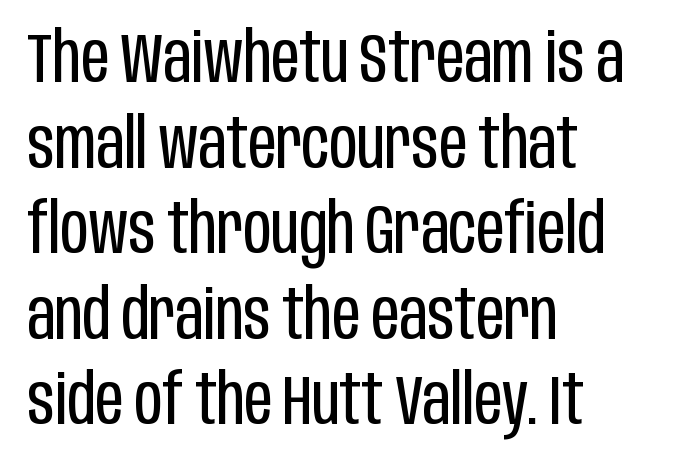
The image shows 69 px regular-weight, condensed sans-serif type, upright; set left-aligned, line spacing 1.24x, normal letter spacing, not underlined; low stroke contrast and a large x-height.
